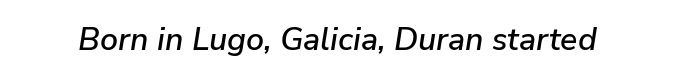
Q: Is the text italic (slanted)? A: Yes, it leans right by about 9 degrees.
Q: Is the text underlined? A: No.
Q: Is the spacing between letters normal or unusually wide? A: Normal.
Q: Width (condensed, normal, or wide)? A: Normal.
Q: Stroke contrast? A: Low.
Q: x-height? A: Medium.
Q: Monospaced? A: No.
